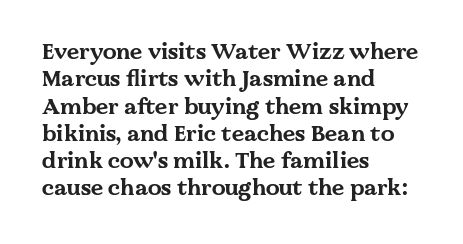
The image shows 22 px bold type, upright; set left-aligned, line spacing 1.24x, normal letter spacing, not underlined.
